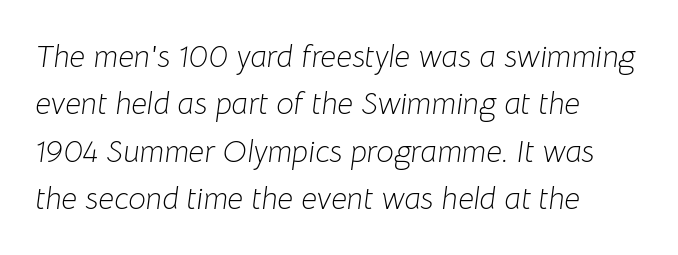
Which margin do the lines hug? The left one — the right edge is uneven. The cut favours lightness, reaching ordinary text weight at its darkest. A typesetter would call this proportional, since set widths differ per character. Rendered with sloped, italic letterforms. Here the glyphs are tracked normally, forming tight word shapes. Any mark beneath the type? The region is blank.
